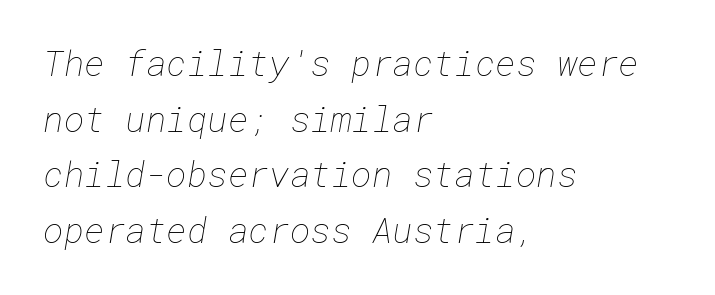
Honestly, the row spacing looks completely unremarkable. The weight would be labelled regular, book, light, or lighter still. What stands out about the letter spacing? Nothing — it is the standard amount. The passage is arranged the way most books set body copy — flush left.
